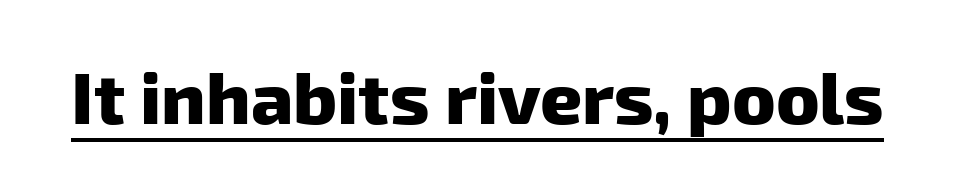
Q: Is the text bold? A: Yes.
Q: Is the typeface a serif or a sans-serif typeface? A: Sans-serif.
Q: Is the text underlined? A: Yes.
Q: Is the spacing between letters normal or unusually wide? A: Normal.
Q: Width (condensed, normal, or wide)? A: Normal.
Q: Stroke contrast? A: Low.
Q: x-height? A: Medium.
Q: Monospaced? A: No.
